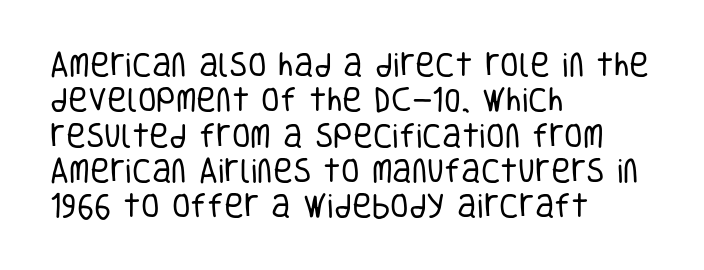
The image shows 27 px text type, upright; set left-aligned, normal line spacing (1.31x), normal letter spacing, not underlined.
